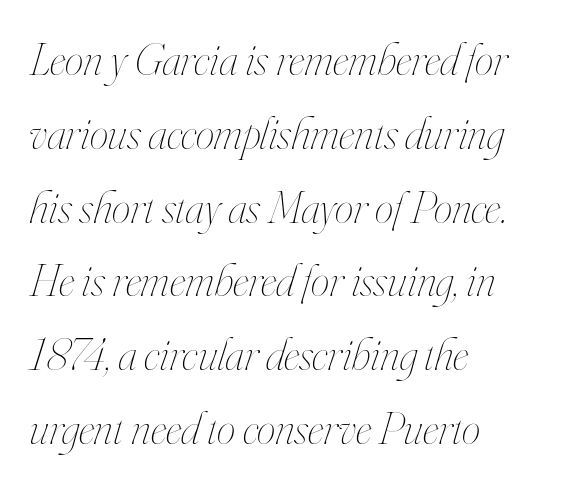
Line beginnings align vertically; line endings do not. Caption: standard tracking, unaltered. What's the leading like? Ordinary, nothing unusual. Letters rest on an invisible, unmarked baseline. The letters look calm and open, with moderate or lighter stems.
